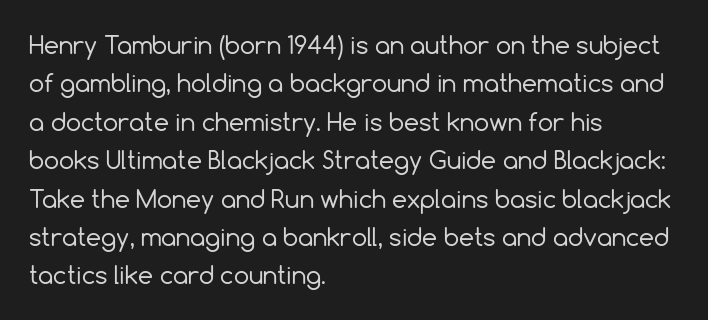
{"italic": "no", "bold": "no", "underline": "no", "align": "left", "line_spacing": "normal", "line_spacing_ratio": 1.6, "letter_spacing": "normal", "letter_spacing_em": 0.0, "glyph_px": 24}
